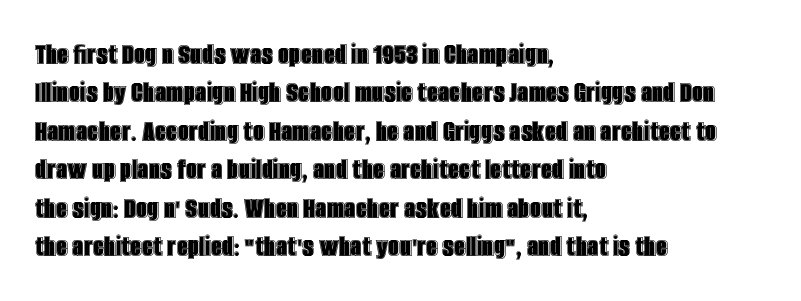
The letters sit at their default tracking, neither squeezed nor spread. Typeset ragged right — the left edge is the straight one. Lines of text with bare space underneath. Upright lettering throughout. Looks like regular typesetting: each glyph gets only the width it needs.
